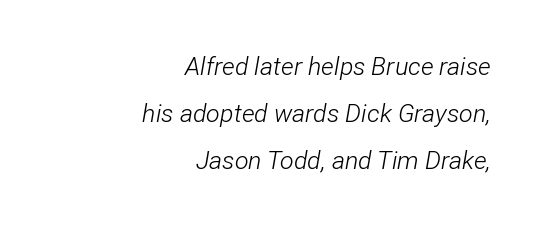
Compared with ordinary roman type, these characters are visibly tilted. The baseline area is clear. No extra tracking has been applied to these lines. A light-to-regular cut is what we see here. Right-aligned paragraph, ragged on the left.
